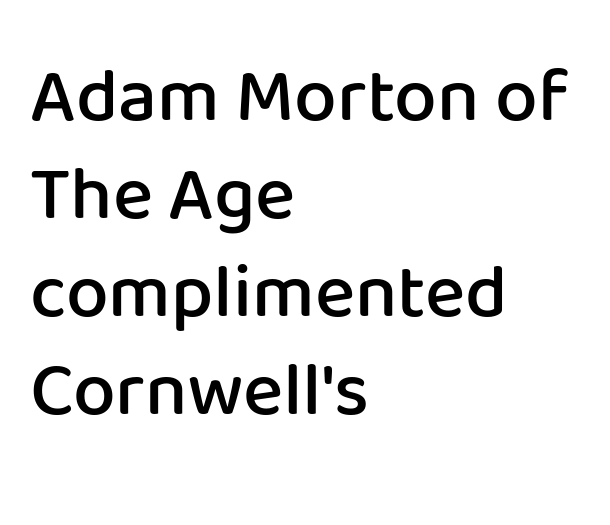
Q: Is the text bold? A: Semi-bold.
Q: Is the text italic (slanted)? A: No, it is upright.
Q: Is the typeface a serif or a sans-serif typeface? A: Sans-serif.
Q: Is the text underlined? A: No.
Q: How is the paragraph aligned? A: Left-aligned.
Q: Is the spacing between letters normal or unusually wide? A: Normal.
Q: Is the spacing between lines tight, normal or loose? A: Normal.
Q: Width (condensed, normal, or wide)? A: Normal.
Q: Stroke contrast? A: Low.
Q: x-height? A: Medium.
Q: Monospaced? A: No.
